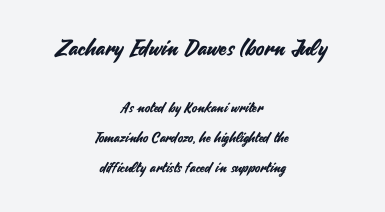
You get the large type first, then a drop to smaller type. Is the block centered? Yes — each line is placed symmetrically about the middle. There is no visible air inserted between adjacent glyphs.
